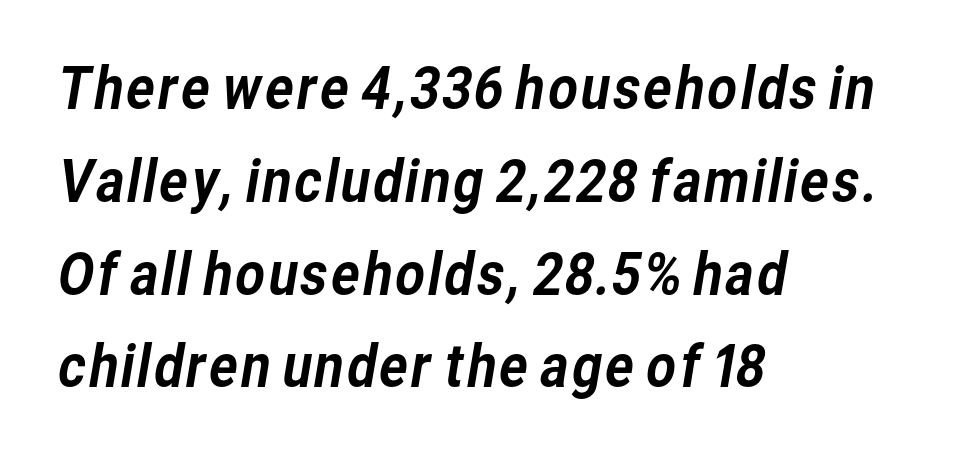
The image shows 58 px sans-serif type; set left-aligned, normal line spacing (1.6x), normal letter spacing, not underlined; low stroke contrast and a medium x-height.
